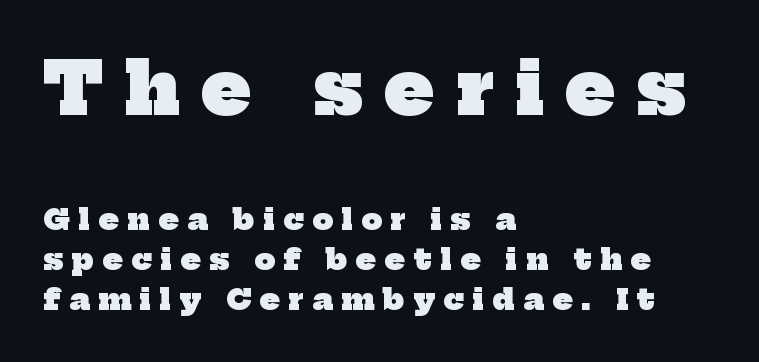
{"serif": "yes", "bold": "yes", "weight": "heavy", "width": "normal", "stroke_contrast": "low", "x_height": "medium", "monospaced": "no", "underline": "no", "align": "left", "line_spacing": "normal", "line_spacing_ratio": 1.39, "letter_spacing": "wide", "letter_spacing_em": 0.3, "larger_block": "first", "size_ratio": 2.48, "glyph_px": 72}
